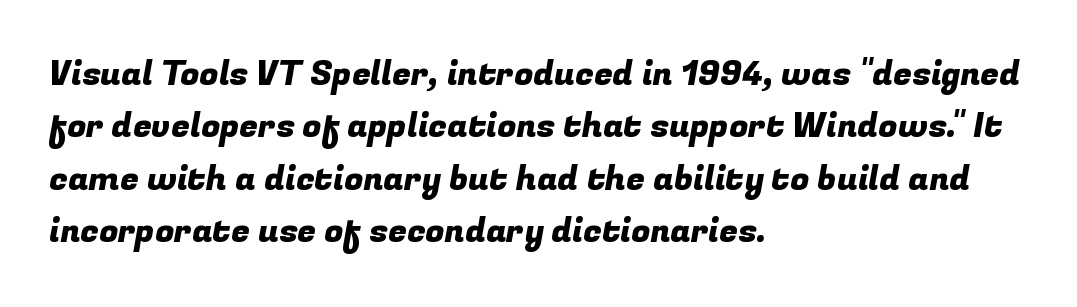
The image shows 34 px sans-serif type; set left-aligned, normal line spacing (1.54x), normal letter spacing, not underlined; low stroke contrast and a medium x-height.
